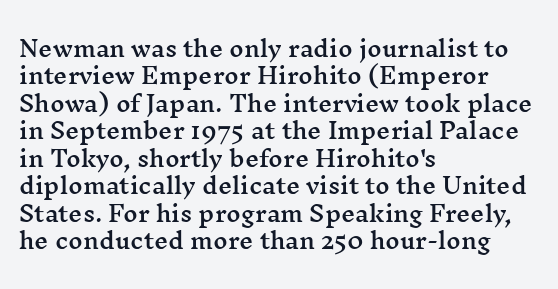
Letter spacing: default. Words float on clear page, feet unadorned. Every stem runs plumb, perpendicular to the baseline. Is there much room between lines? A standard amount, neither cramped nor airy. Reading down the block, your eye returns to a fixed left position each line.
